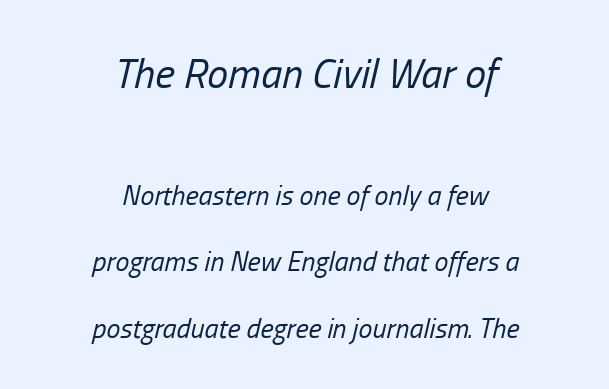
The image shows 42 px regular-weight, condensed type, italic (leaning right); set centered, loose line spacing (2.37x), normal letter spacing, not underlined; the first (top) block is 1.5x larger; low stroke contrast and a medium x-height.
